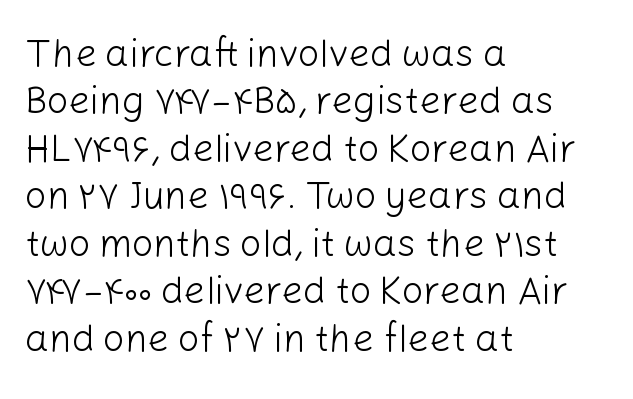
The image shows 38 px light sans-serif type, upright; set left-aligned, normal line spacing (1.25x), normal letter spacing, not underlined; low stroke contrast and a medium x-height.
